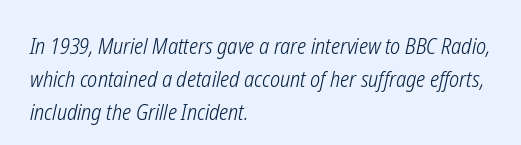
{"italic": "yes", "lean": "right", "slant_degrees": 12, "bold": "no", "underline": "no", "align": "left", "line_spacing": "normal", "line_spacing_ratio": 1.51, "letter_spacing": "normal", "letter_spacing_em": 0.0, "glyph_px": 22}
